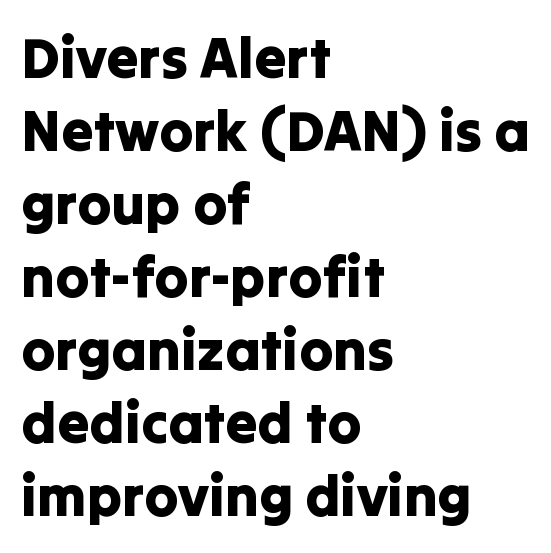
The image shows 57 px sans-serif type, upright; set left-aligned, normal line spacing (1.28x), normal letter spacing, not underlined; low stroke contrast and a medium x-height.
